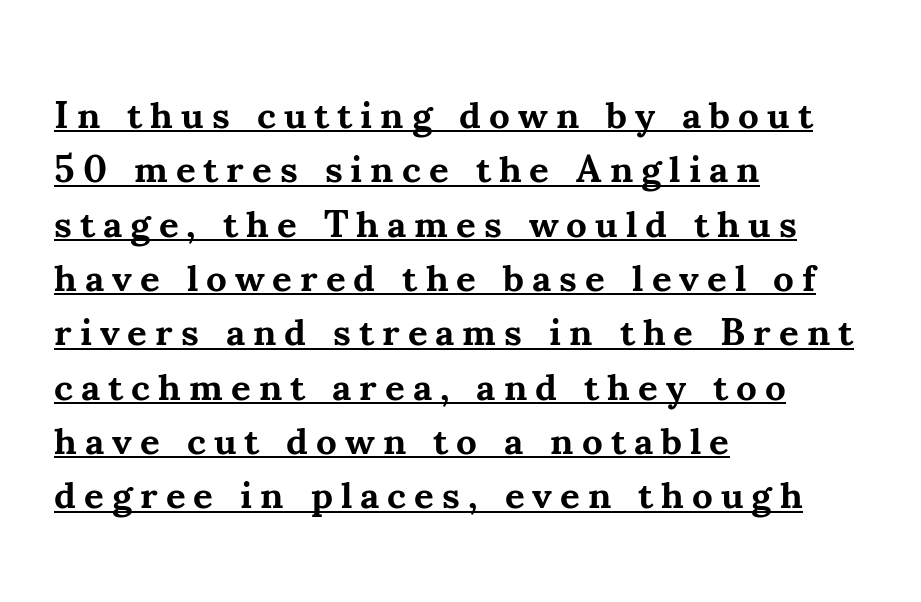
The image shows 38 px bold serif type, upright; set left-aligned, normal line spacing (1.43x), unusually wide letter spacing (+0.21 em), underlined; medium stroke contrast and a small x-height.
